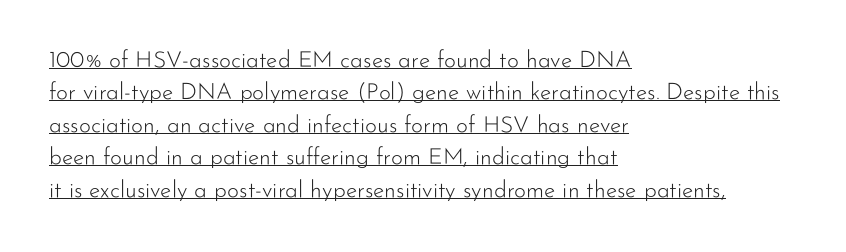
Q: Is the text bold? A: No.
Q: Is the text italic (slanted)? A: No, it is upright.
Q: Is the text underlined? A: Yes.
Q: How is the paragraph aligned? A: Left-aligned.
Q: Is the spacing between letters normal or unusually wide? A: Normal.
Q: Is the spacing between lines tight, normal or loose? A: Normal.
